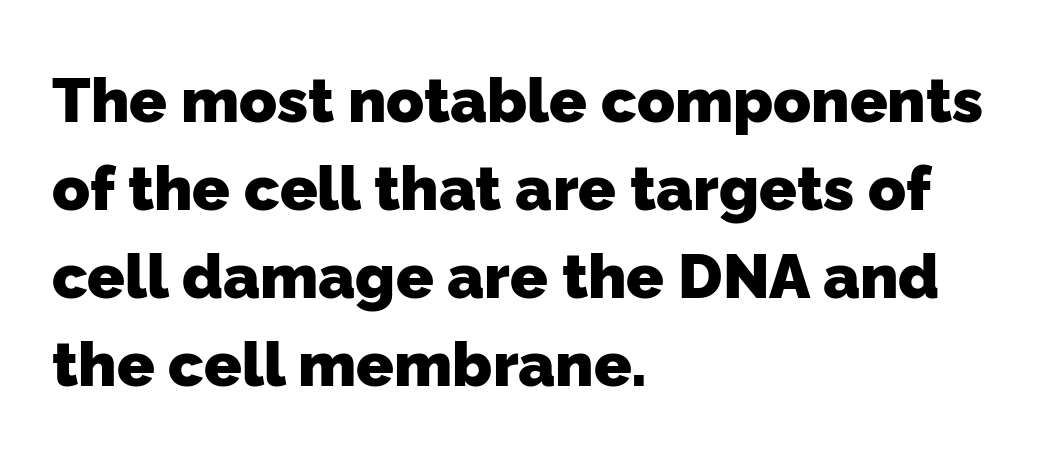
This sample keeps an unexceptional amount of space between lines. The strokes are fattened all the way to bold. Do the characters align in a grid? No, the font is proportional. Is the letter spacing exaggerated? No — it looks like the ordinary default. This sample uses a sans-serif face.
